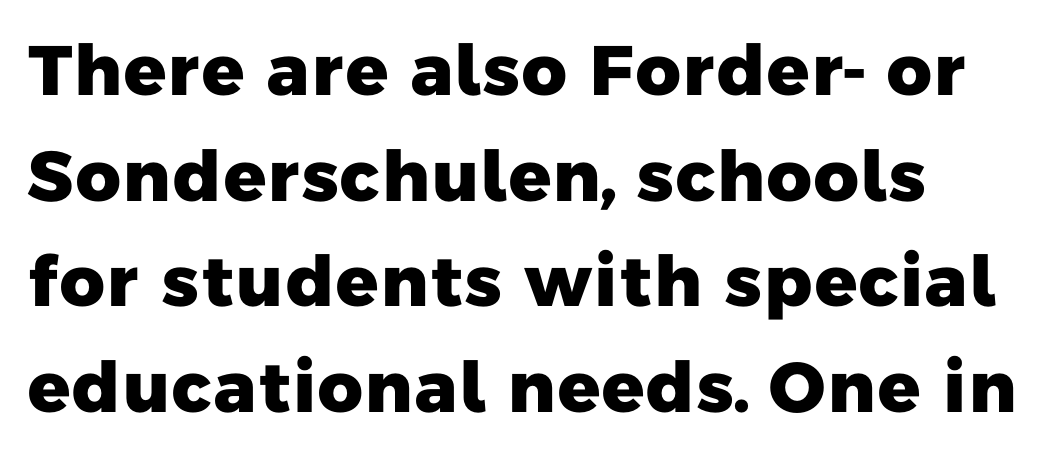
{"serif": "no", "bold": "yes", "weight": "heavy", "width": "normal", "stroke_contrast": "low", "x_height": "medium", "monospaced": "no", "underline": "no", "align": "left", "line_spacing": "normal", "line_spacing_ratio": 1.51, "letter_spacing": "normal", "letter_spacing_em": 0.0, "glyph_px": 70}
